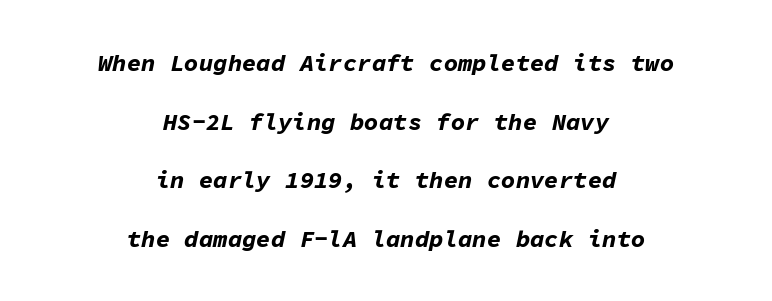
The image shows 24 px bold type, italic (leaning right); set centered, loose line spacing (2.44x), normal letter spacing, not underlined.
